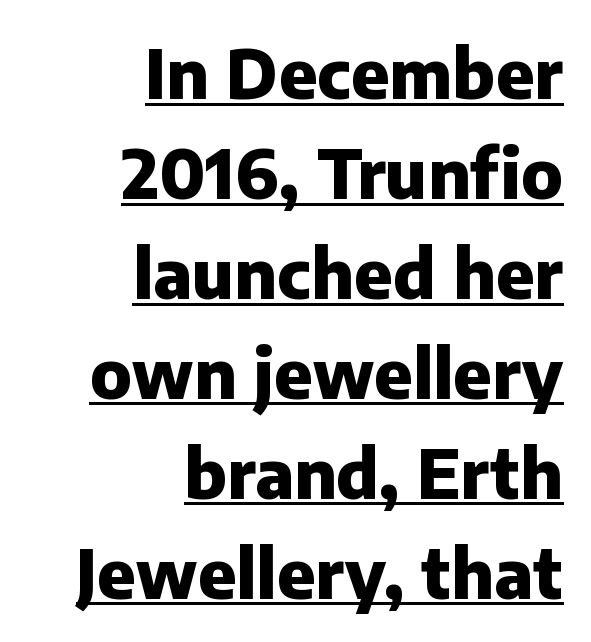
{"serif": "no", "italic": "no", "bold": "yes", "weight": "heavy", "width": "normal", "stroke_contrast": "low", "x_height": "medium", "monospaced": "no", "underline": "yes", "align": "right", "line_spacing": "normal", "line_spacing_ratio": 1.47, "letter_spacing": "normal", "letter_spacing_em": 0.0, "glyph_px": 68}
